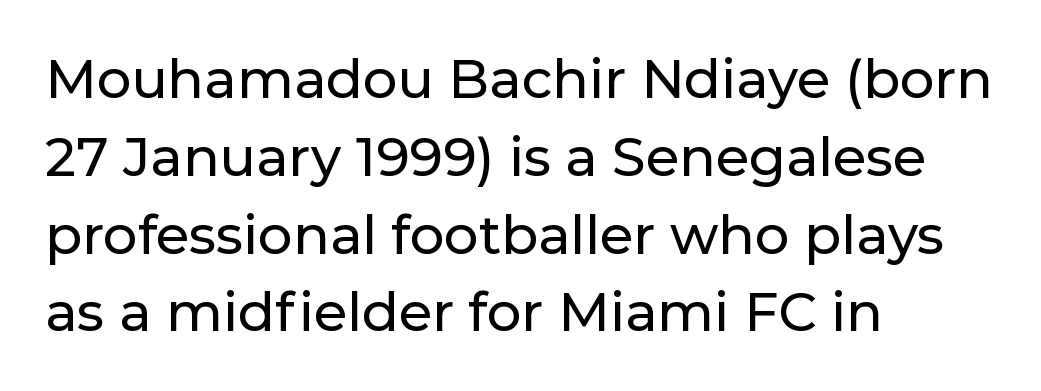
Q: Is the text italic (slanted)? A: No, it is upright.
Q: Is the typeface a serif or a sans-serif typeface? A: Sans-serif.
Q: Is the text underlined? A: No.
Q: How is the paragraph aligned? A: Left-aligned.
Q: Is the spacing between letters normal or unusually wide? A: Normal.
Q: Is the spacing between lines tight, normal or loose? A: Normal.
Q: Width (condensed, normal, or wide)? A: Normal.
Q: Stroke contrast? A: Low.
Q: x-height? A: Medium.
Q: Monospaced? A: No.
